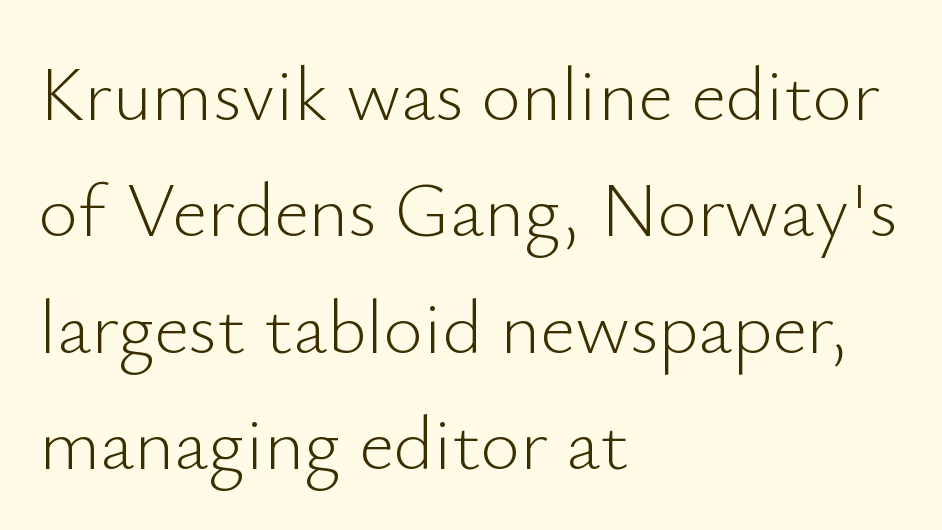
Unmarked baselines from the first word to the last. The passage shown is typeset with a sans-serif family. Standard letterfit; no display-style spreading of the glyphs. No chunkiness to these letters — they're not bold.
